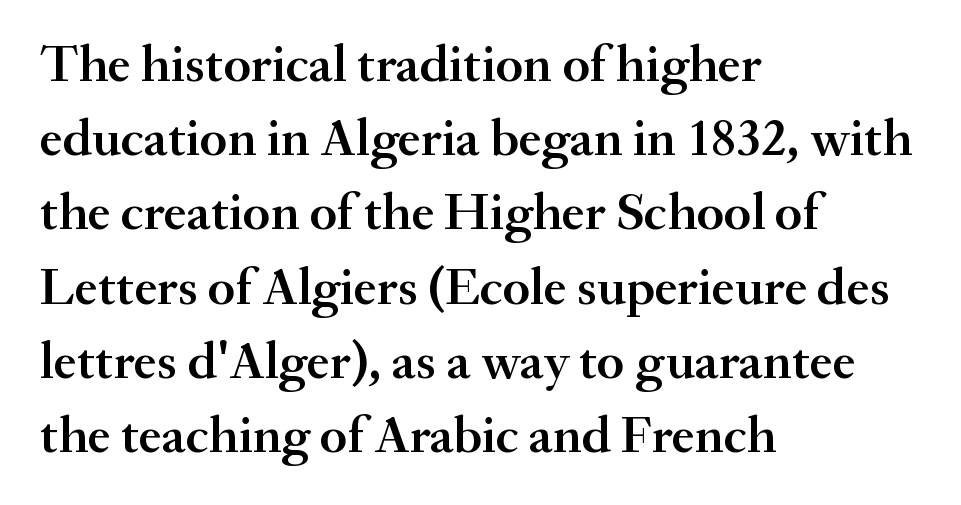
Q: Is the text bold? A: Semi-bold.
Q: Is the text italic (slanted)? A: No, it is upright.
Q: Is the typeface a serif or a sans-serif typeface? A: Serif.
Q: Is the text underlined? A: No.
Q: How is the paragraph aligned? A: Left-aligned.
Q: Is the spacing between letters normal or unusually wide? A: Normal.
Q: Is the spacing between lines tight, normal or loose? A: Normal.
Q: Width (condensed, normal, or wide)? A: Normal.
Q: Stroke contrast? A: Medium.
Q: x-height? A: Small.
Q: Monospaced? A: No.
